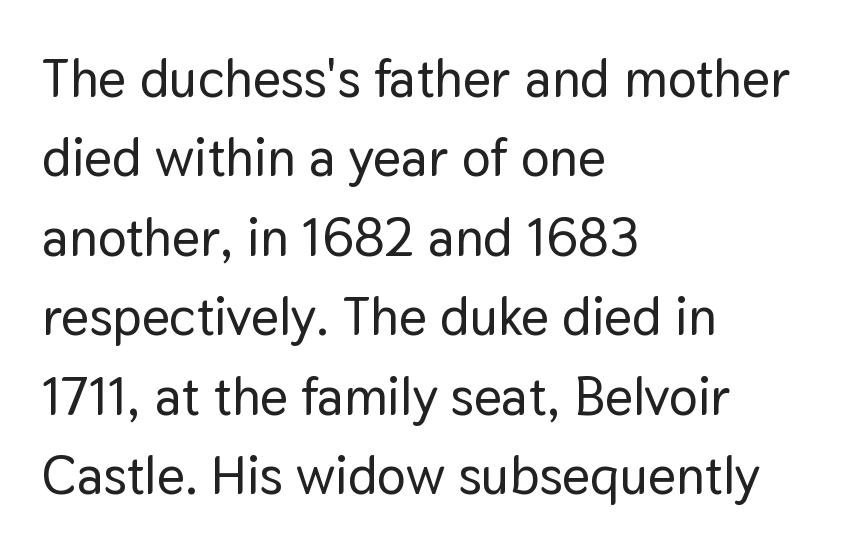
Q: Is the text italic (slanted)? A: No, it is upright.
Q: Is the typeface a serif or a sans-serif typeface? A: Sans-serif.
Q: Is the text underlined? A: No.
Q: How is the paragraph aligned? A: Left-aligned.
Q: Is the spacing between letters normal or unusually wide? A: Normal.
Q: Is the spacing between lines tight, normal or loose? A: Normal.
Q: Width (condensed, normal, or wide)? A: Normal.
Q: Stroke contrast? A: Low.
Q: x-height? A: Medium.
Q: Monospaced? A: No.
